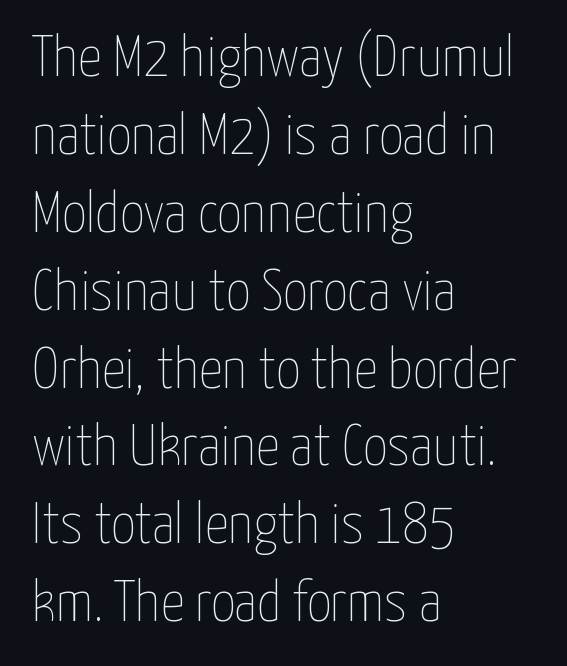
Q: Is the text bold? A: No.
Q: Is the text italic (slanted)? A: No, it is upright.
Q: Is the text underlined? A: No.
Q: How is the paragraph aligned? A: Left-aligned.
Q: Is the spacing between letters normal or unusually wide? A: Normal.
Q: Is the spacing between lines tight, normal or loose? A: Normal.
Q: Width (condensed, normal, or wide)? A: Condensed.
Q: Stroke contrast? A: Low.
Q: x-height? A: Medium.
Q: Monospaced? A: No.
